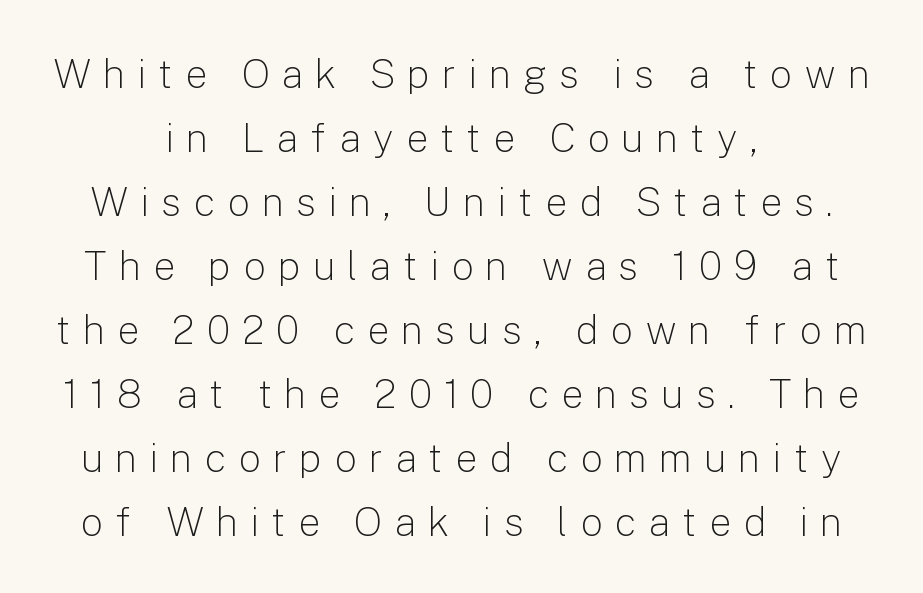
The image shows 40 px light sans-serif type, upright; set centered, normal line spacing (1.6x), unusually wide letter spacing (+0.29 em), not underlined; low stroke contrast and a medium x-height.
